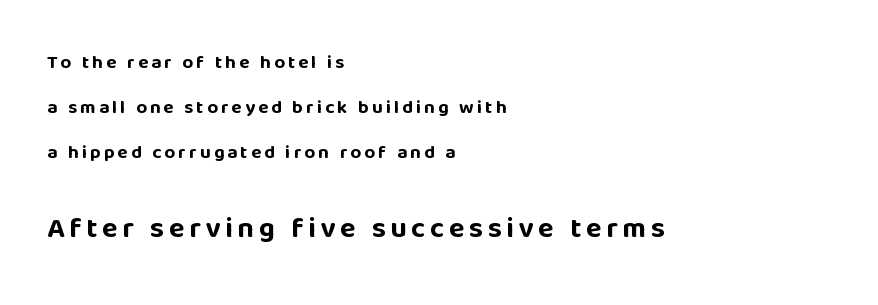
The string is rendered with underlining switched off. Nope, not italic — everything's standing straight. The typesetting leans heavy: a genuine bold. The typesetter chose a ragged-right arrangement here. Block two is the big one; block one sits smaller above it.
